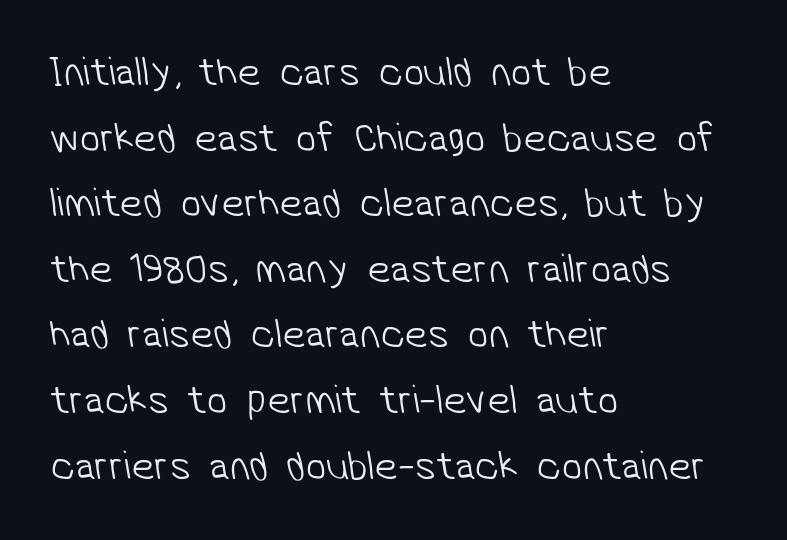
The image shows 41 px light sans-serif type; set left-aligned, normal line spacing (1.6x), normal letter spacing, not underlined; low stroke contrast and a medium x-height.
